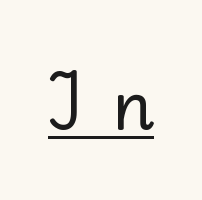
Q: Is the text italic (slanted)? A: No, it is upright.
Q: Is the text underlined? A: Yes.
Q: Is the spacing between letters normal or unusually wide? A: Unusually wide.
Q: Width (condensed, normal, or wide)? A: Normal.
Q: Stroke contrast? A: Low.
Q: x-height? A: Small.
Q: Monospaced? A: No.
